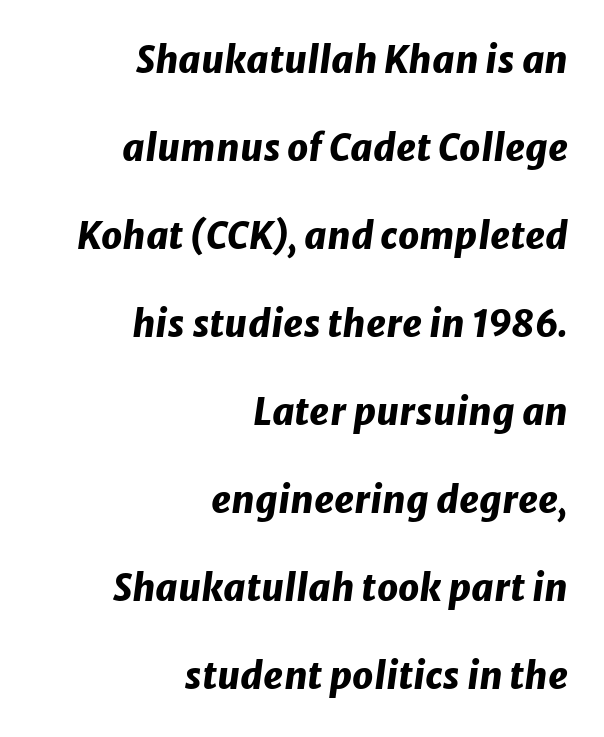
Compared with typical paragraphs, the rows here are farther apart. Nobody touched the tracking dial on this one. Lines of text with bare space underneath. You could not count columns in this text — the font is proportionally spaced. Slanted lettering throughout. Caption: multi-line text, flush right, ragged left.
